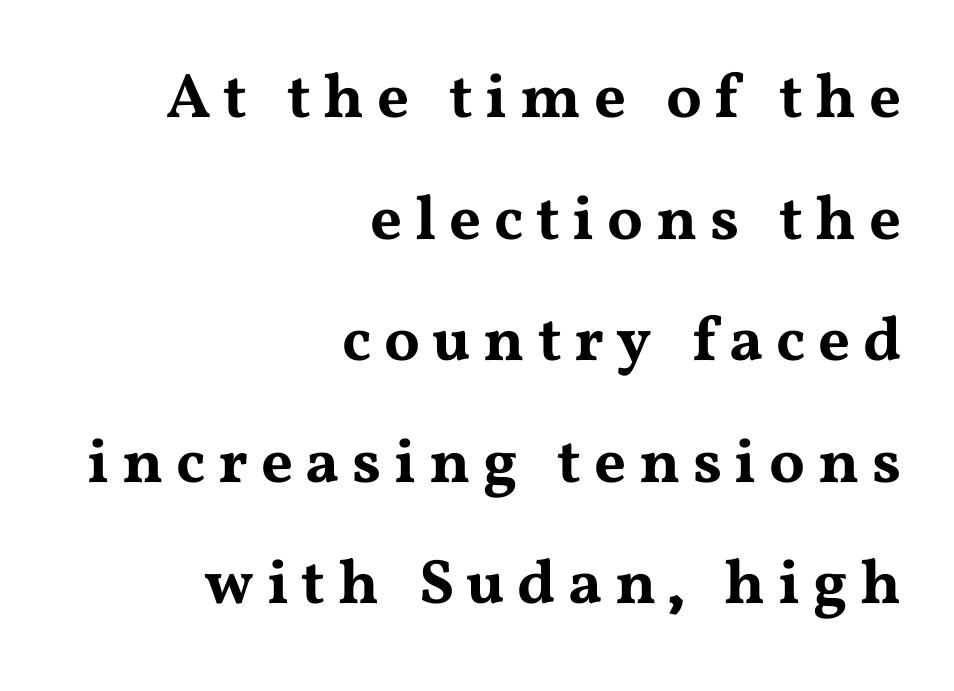
The foot of each line stays bare and open. The letters advance in unequal steps, a hallmark of proportional type. What's the leading like? Stretched, with rows far apart. Visually the block forms a straight wall on the right and a jagged coastline on the left. The lettering holds an erect, upright posture throughout. Tracking value appears strongly positive — letters spread wide.
